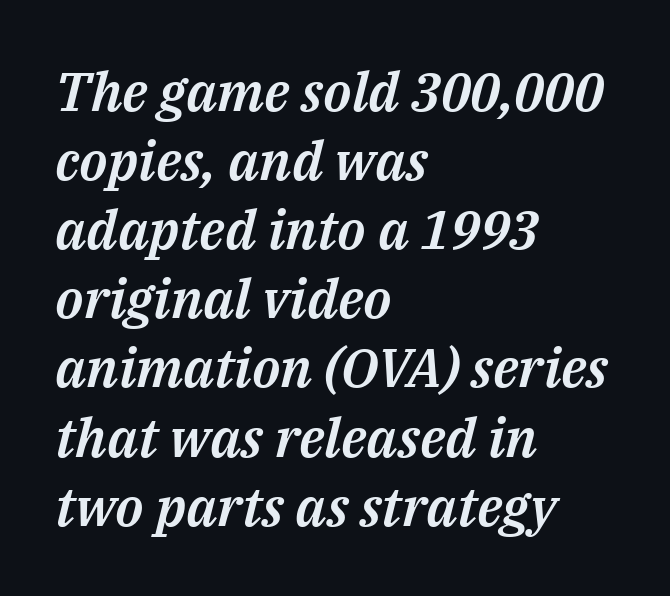
The image shows 54 px text type, italic (leaning right); set left-aligned, normal line spacing (1.28x), normal letter spacing, not underlined; medium stroke contrast and a medium x-height.
